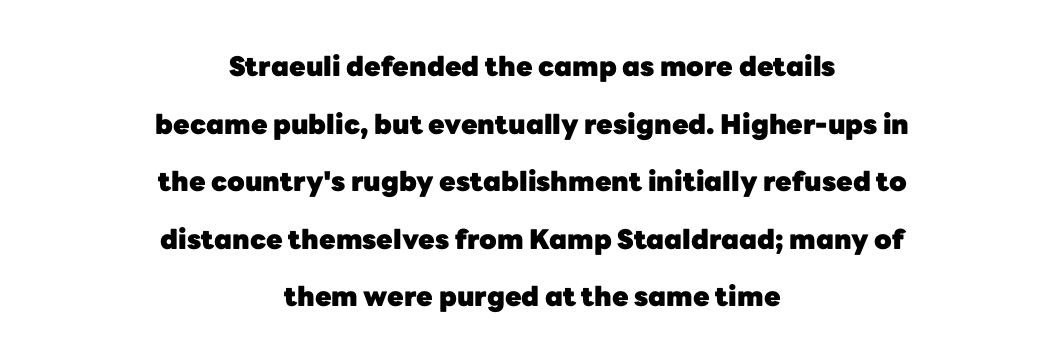
A full-strength bold gives these letters their thick strokes. A great deal of white space separates one row of letters from the next. The passage shown is not underscored anywhere. The letters stand straight up with perfectly vertical stems.
